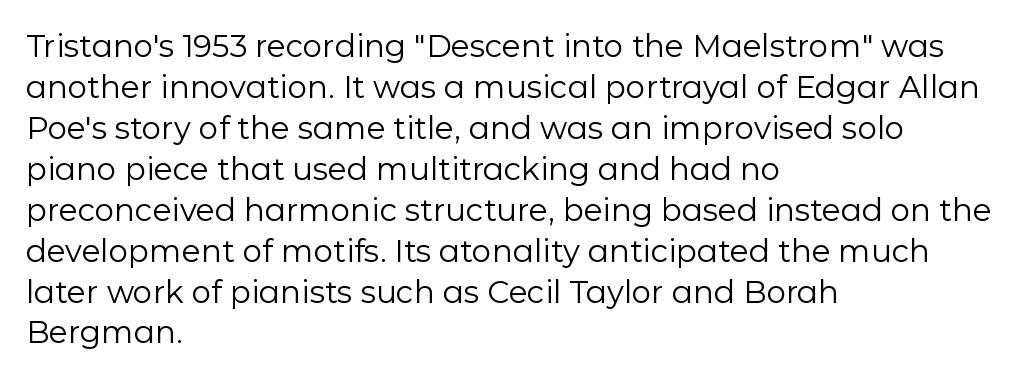
The image shows 31 px regular-weight sans-serif type, upright; set left-aligned, normal line spacing (1.32x), normal letter spacing, not underlined; low stroke contrast and a medium x-height.
